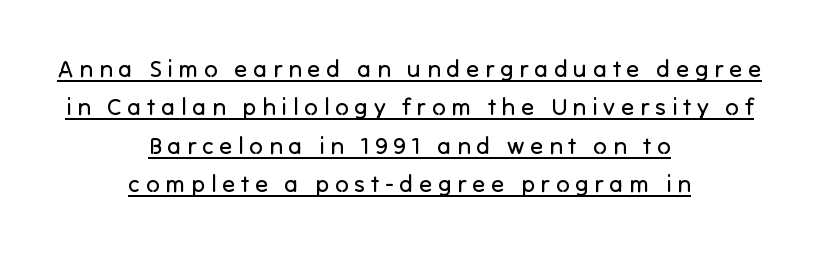
Upright lettering throughout. This is not heavy type; no bold has been used. The lines are quadded center. A typographer would call this underscored text.
